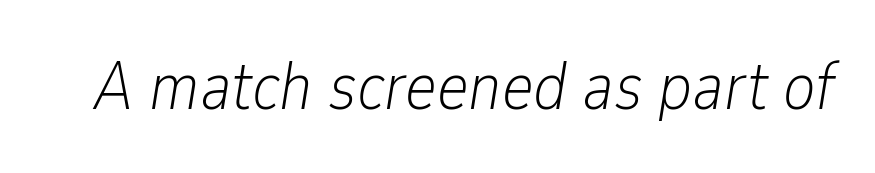
The image shows 68 px light, condensed type, italic (leaning right); set normal letter spacing, not underlined; low stroke contrast and a medium x-height.
